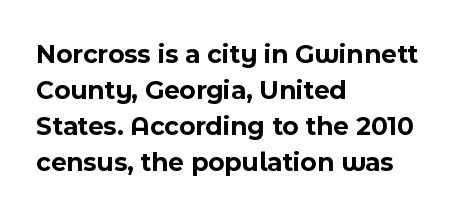
The image shows 27 px bold type, upright; set left-aligned, normal line spacing (1.33x), normal letter spacing, not underlined.
